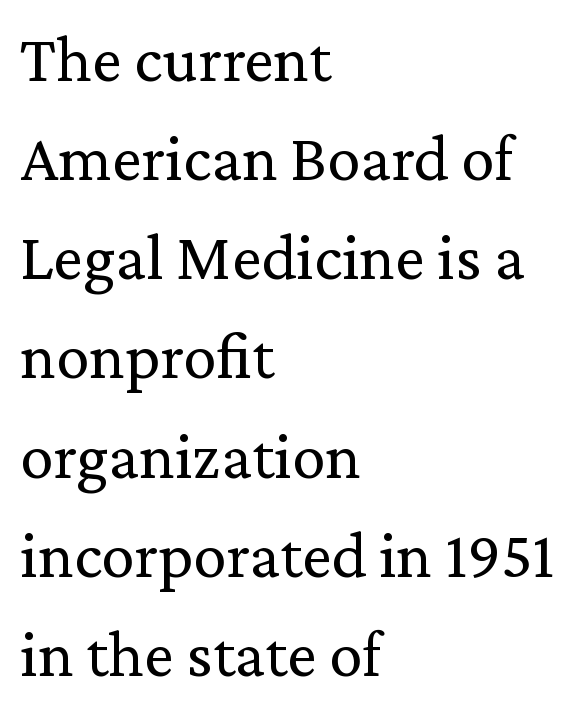
The horizontal fit of the characters is conventional and even. Is there much room between lines? A standard amount, neither cramped nor airy. The passage shown is not bold in any degree. Descenders hang freely into open space. Italic: no, the glyphs are upright roman.
